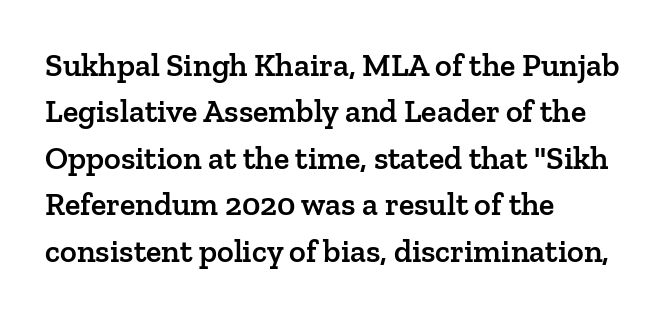
{"serif": "yes", "italic": "no", "bold": "semi", "weight": "semibold", "width": "normal", "stroke_contrast": "low", "x_height": "medium", "monospaced": "no", "underline": "no", "align": "left", "line_spacing": "normal", "line_spacing_ratio": 1.45, "letter_spacing": "normal", "letter_spacing_em": 0.0, "glyph_px": 32}
